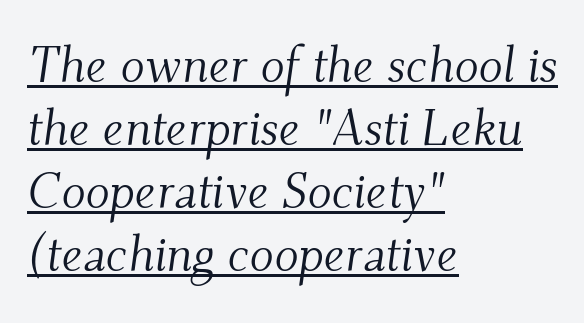
{"serif": "yes", "italic": "yes", "lean": "right", "slant_degrees": 9, "bold": "no", "weight": "light", "width": "normal", "stroke_contrast": "medium", "x_height": "small", "monospaced": "no", "underline": "yes", "align": "left", "line_spacing": "normal", "line_spacing_ratio": 1.26, "letter_spacing": "normal", "letter_spacing_em": 0.0, "glyph_px": 50}
